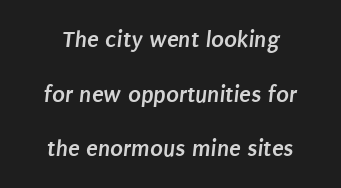
The image shows 24 px bold type; set centered, loose line spacing (2.28x), normal letter spacing, not underlined.
